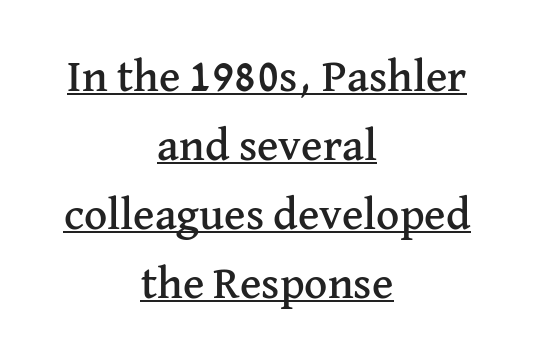
The image shows 45 px serif type, upright; set centered, normal line spacing (1.53x), normal letter spacing, underlined; medium stroke contrast and a medium x-height.
